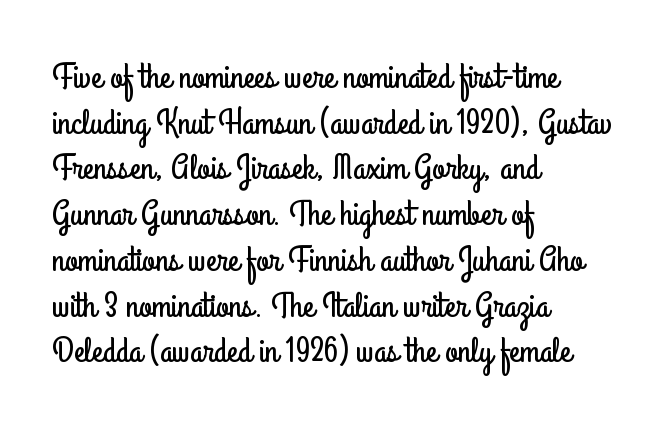
The image shows 36 px condensed sans-serif type; set left-aligned, normal line spacing (1.27x), normal letter spacing, not underlined; low stroke contrast and a small x-height.
